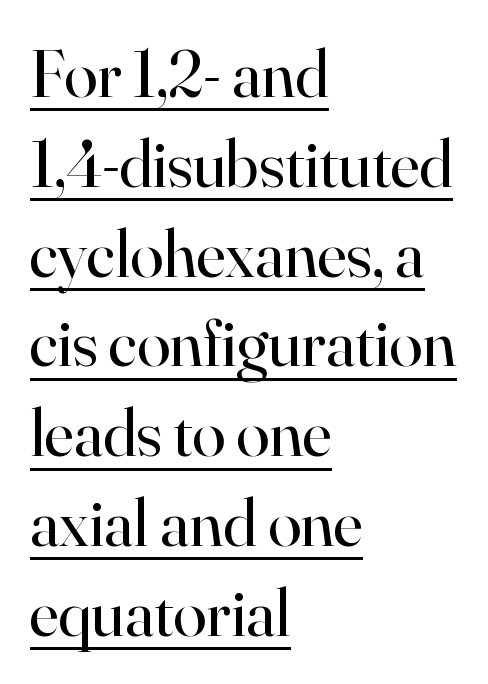
Q: Is the text bold? A: No.
Q: Is the text italic (slanted)? A: No, it is upright.
Q: Is the typeface a serif or a sans-serif typeface? A: Serif.
Q: Is the text underlined? A: Yes.
Q: How is the paragraph aligned? A: Left-aligned.
Q: Is the spacing between letters normal or unusually wide? A: Normal.
Q: Is the spacing between lines tight, normal or loose? A: Normal.
Q: Width (condensed, normal, or wide)? A: Normal.
Q: Stroke contrast? A: High.
Q: x-height? A: Small.
Q: Monospaced? A: No.
